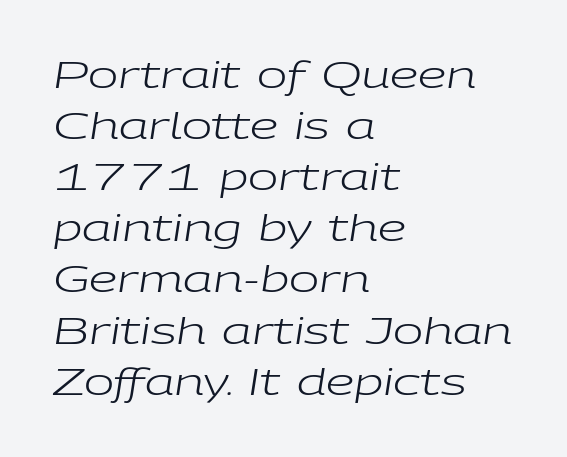
The image shows 36 px regular-weight, wide type, italic (leaning right); set left-aligned, normal line spacing (1.42x), normal letter spacing, not underlined; low stroke contrast and a medium x-height.
